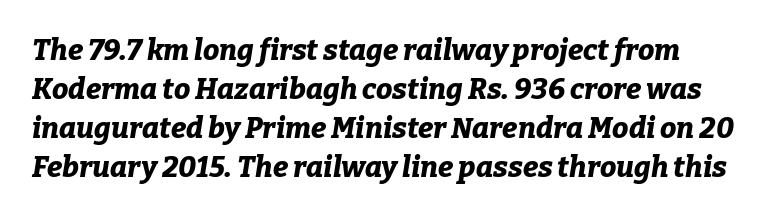
The image shows 29 px bold type, italic (leaning right); set normal line spacing (1.35x), normal letter spacing, not underlined; low stroke contrast and a medium x-height.
